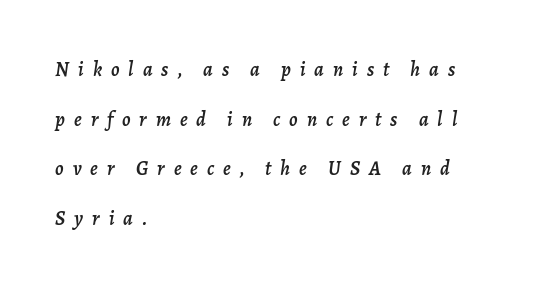
{"italic": "yes", "lean": "right", "slant_degrees": 7, "underline": "no", "align": "left", "line_spacing": "loose", "line_spacing_ratio": 2.48, "letter_spacing": "wide", "letter_spacing_em": 0.45, "glyph_px": 20}
